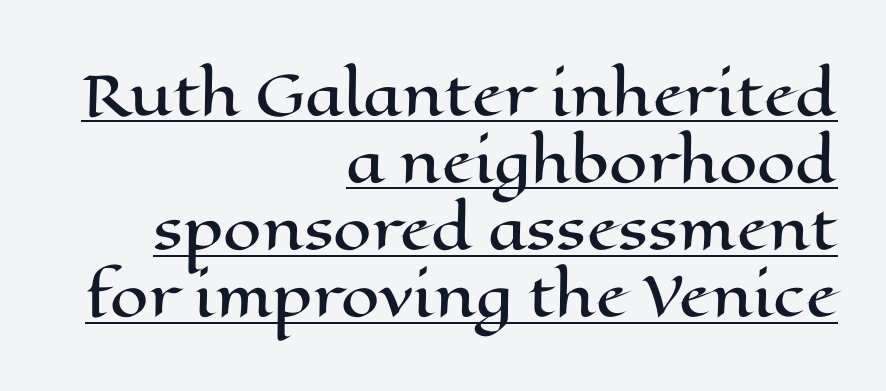
Q: Is the text italic (slanted)? A: No, it is upright.
Q: Is the text underlined? A: Yes.
Q: How is the paragraph aligned? A: Right-aligned.
Q: Is the spacing between letters normal or unusually wide? A: Normal.
Q: Width (condensed, normal, or wide)? A: Wide.
Q: Stroke contrast? A: High.
Q: x-height? A: Medium.
Q: Monospaced? A: No.
